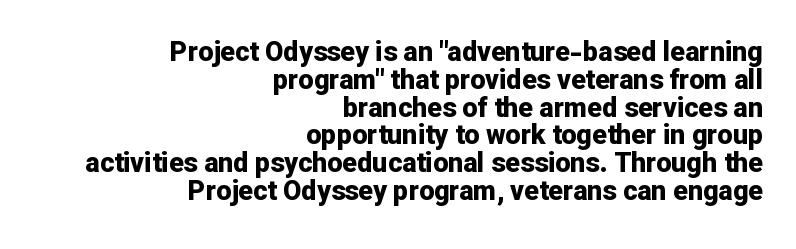
The image shows 27 px bold type, upright; set right-aligned, tight line spacing (1.03x), normal letter spacing, not underlined.
